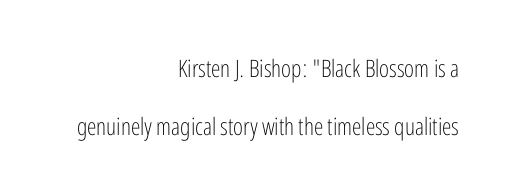
Q: Is the text bold? A: No.
Q: Is the text italic (slanted)? A: No, it is upright.
Q: Is the text underlined? A: No.
Q: How is the paragraph aligned? A: Right-aligned.
Q: Is the spacing between letters normal or unusually wide? A: Normal.
Q: Is the spacing between lines tight, normal or loose? A: Loose.
